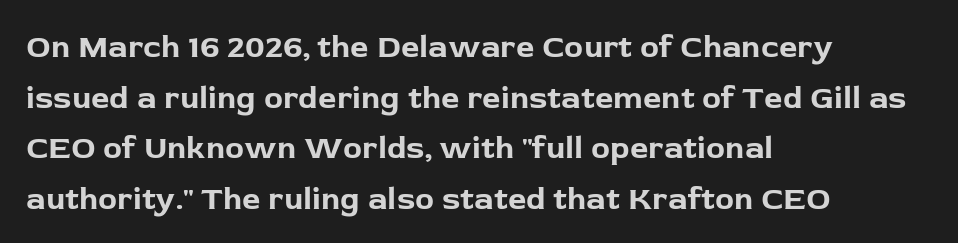
The image shows 32 px bold sans-serif type, upright; set left-aligned, normal line spacing (1.58x), normal letter spacing, not underlined; low stroke contrast and a medium x-height.
